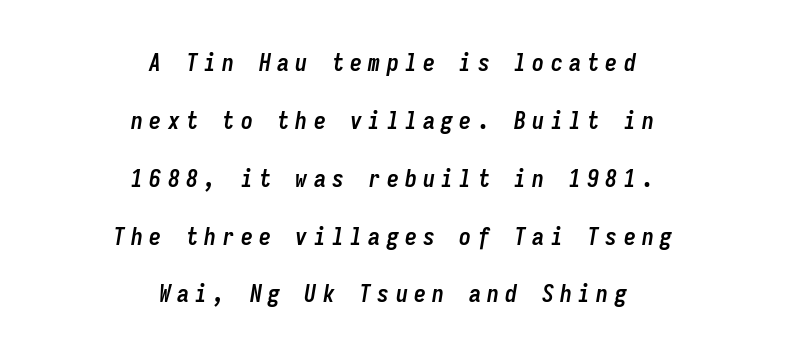
The image shows 24 px bold type, italic (leaning right); set centered, loose line spacing (2.41x), unusually wide letter spacing (+0.26 em), not underlined.
